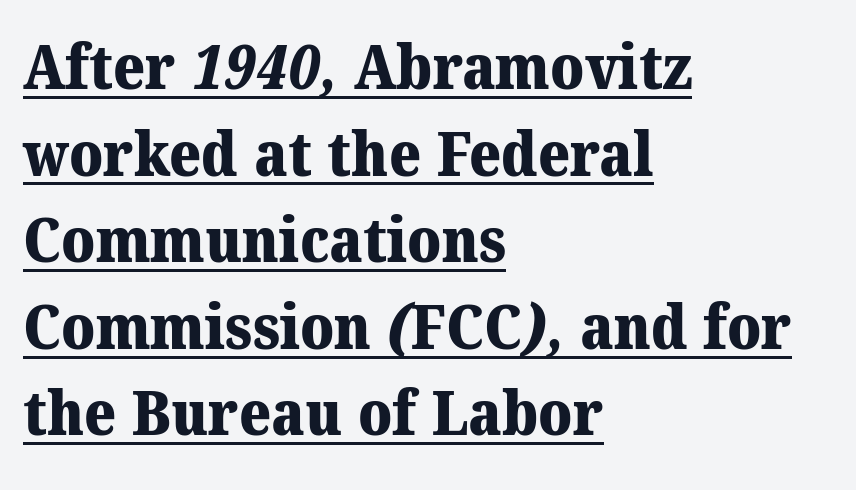
{"serif": "yes", "bold": "yes", "weight": "heavy", "width": "normal", "stroke_contrast": "medium", "x_height": "medium", "monospaced": "no", "underline": "yes", "align": "left", "line_spacing": "normal", "line_spacing_ratio": 1.42, "letter_spacing": "normal", "letter_spacing_em": 0.0, "glyph_px": 61}
